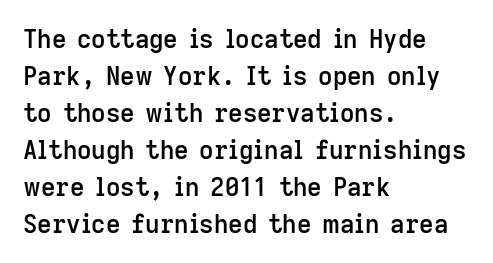
{"italic": "no", "bold": "semi", "underline": "no", "align": "left", "line_spacing": "normal", "line_spacing_ratio": 1.48, "letter_spacing": "normal", "letter_spacing_em": 0.0, "glyph_px": 25}
